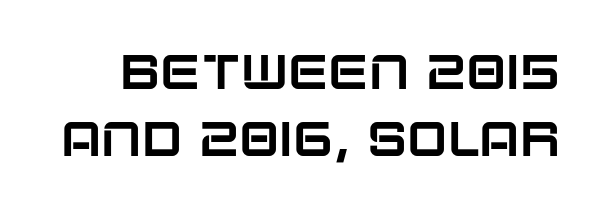
The image shows 48 px sans-serif type, upright; set normal line spacing (1.39x), normal letter spacing, not underlined; low stroke contrast and a large x-height.
